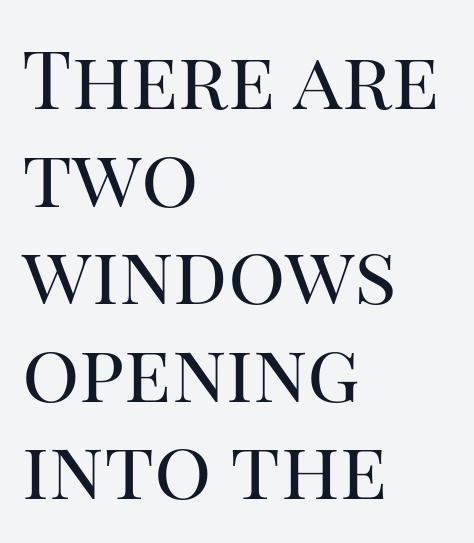
The image shows 80 px regular-weight serif type, upright; set left-aligned, line spacing 1.22x, normal letter spacing, not underlined; high stroke contrast and a large x-height.
